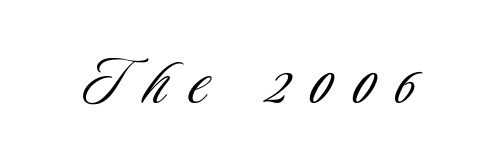
Q: Is the text bold? A: No.
Q: Is the text italic (slanted)? A: Yes.
Q: Is the typeface a serif or a sans-serif typeface? A: Sans-serif.
Q: Is the text underlined? A: No.
Q: Is the spacing between letters normal or unusually wide? A: Unusually wide.
Q: Width (condensed, normal, or wide)? A: Condensed.
Q: Stroke contrast? A: Low.
Q: x-height? A: Small.
Q: Monospaced? A: No.
